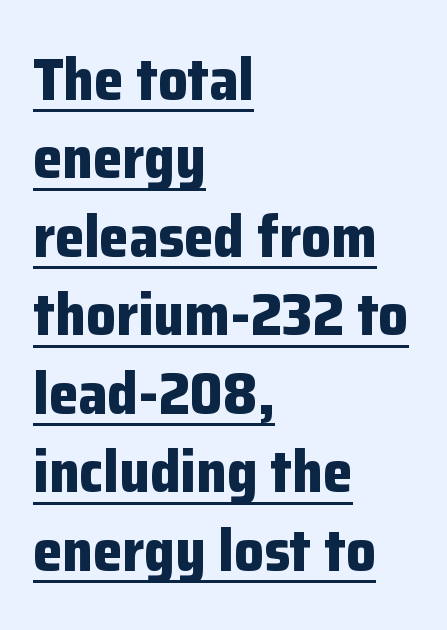
{"serif": "no", "italic": "no", "bold": "yes", "weight": "bold", "width": "normal", "stroke_contrast": "low", "x_height": "medium", "monospaced": "no", "underline": "yes", "align": "left", "line_spacing": "normal", "line_spacing_ratio": 1.33, "letter_spacing": "normal", "letter_spacing_em": 0.0, "glyph_px": 59}
